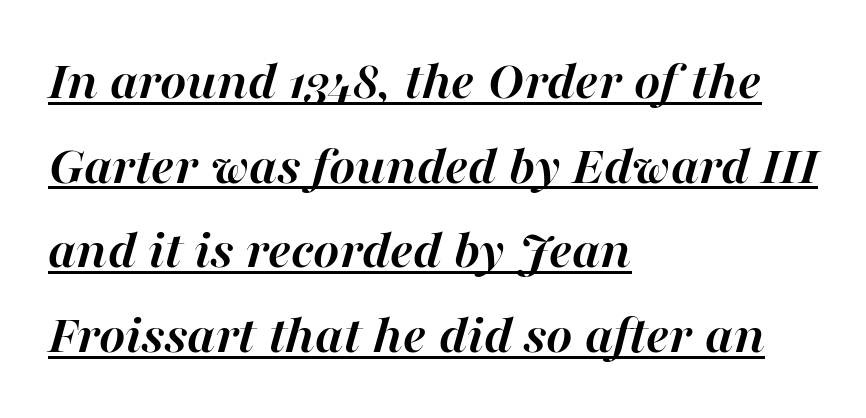
Q: Is the text bold? A: Yes.
Q: Is the text italic (slanted)? A: Yes, it leans right by about 16 degrees.
Q: Is the text underlined? A: Yes.
Q: How is the paragraph aligned? A: Left-aligned.
Q: Is the spacing between letters normal or unusually wide? A: Normal.
Q: Is the spacing between lines tight, normal or loose? A: Normal.
Q: Width (condensed, normal, or wide)? A: Normal.
Q: Stroke contrast? A: High.
Q: x-height? A: Medium.
Q: Monospaced? A: No.
